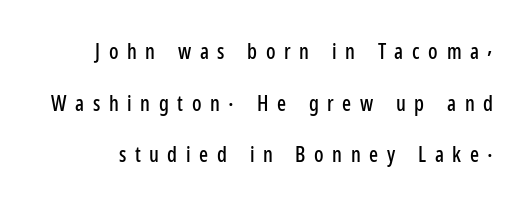
The image shows 21 px text type, upright; set loose line spacing (2.46x), unusually wide letter spacing (+0.41 em), not underlined.
